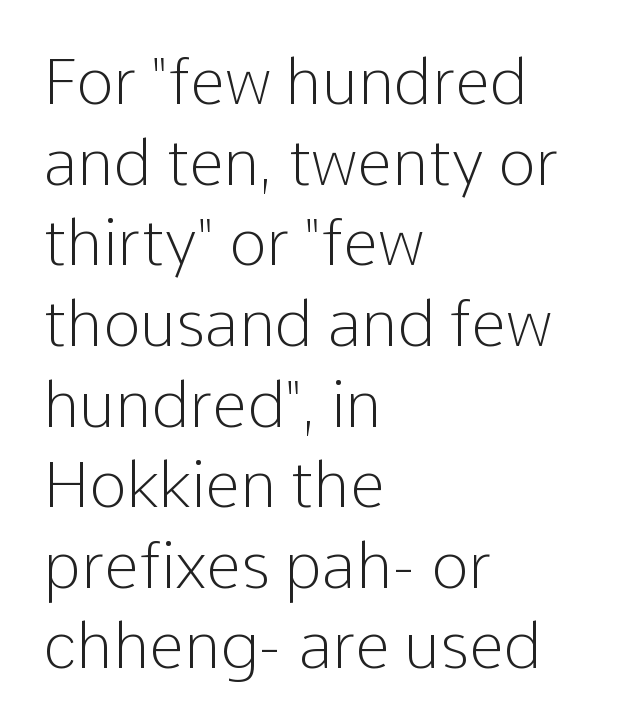
The image shows 63 px light sans-serif type, upright; set left-aligned, normal line spacing (1.28x), normal letter spacing, not underlined; low stroke contrast and a medium x-height.
